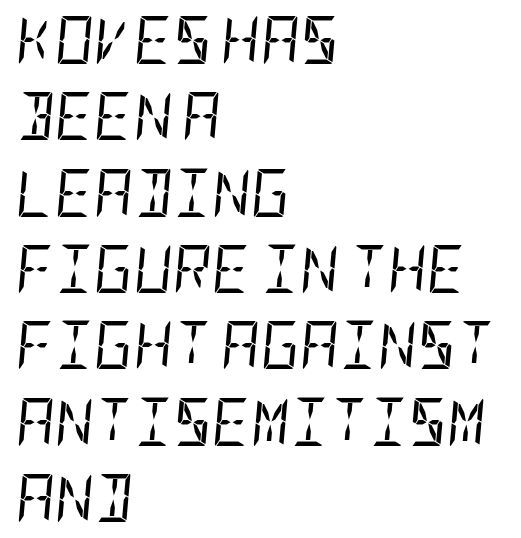
Q: Is the text bold? A: No.
Q: Is the text italic (slanted)? A: Yes, it leans right by about 5 degrees.
Q: Is the text underlined? A: No.
Q: How is the paragraph aligned? A: Left-aligned.
Q: Is the spacing between letters normal or unusually wide? A: Normal.
Q: Is the spacing between lines tight, normal or loose? A: Normal.
Q: Width (condensed, normal, or wide)? A: Condensed.
Q: Stroke contrast? A: Low.
Q: x-height? A: Large.
